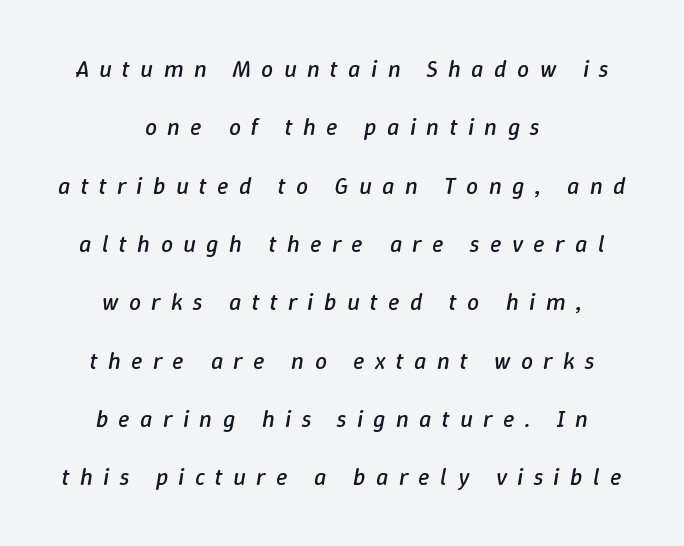
No extra ink here — the face is not bold. The specimen reads as italic at a glance. In terms of letterspacing, this is a distinctly airy, spread setting. The lines in this sample share a center point and differ in where they start and stop. The block of text is sparse from top to bottom, with ample space between rows.
